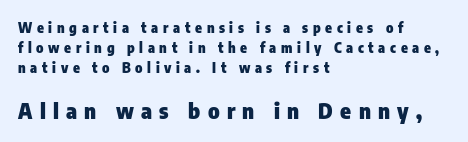
{"italic": "no", "bold": "yes", "underline": "no", "align": "left", "line_spacing": "normal", "line_spacing_ratio": 1.43, "letter_spacing": "wide", "letter_spacing_em": 0.33, "larger_block": "second", "size_ratio": 1.57, "glyph_px": 22}
